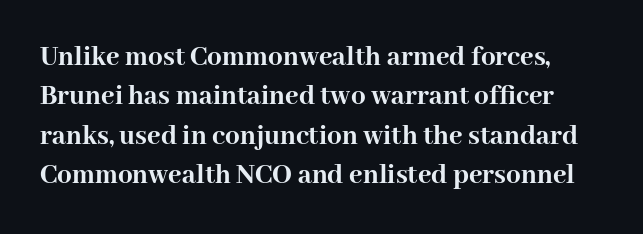
Glyph-to-glyph distance matches everyday printed text. Proportional: the letters do not fall into vertical columns. Set as a true bold cut, around the 700 mark. The type sits square on the baseline with zero lean.
